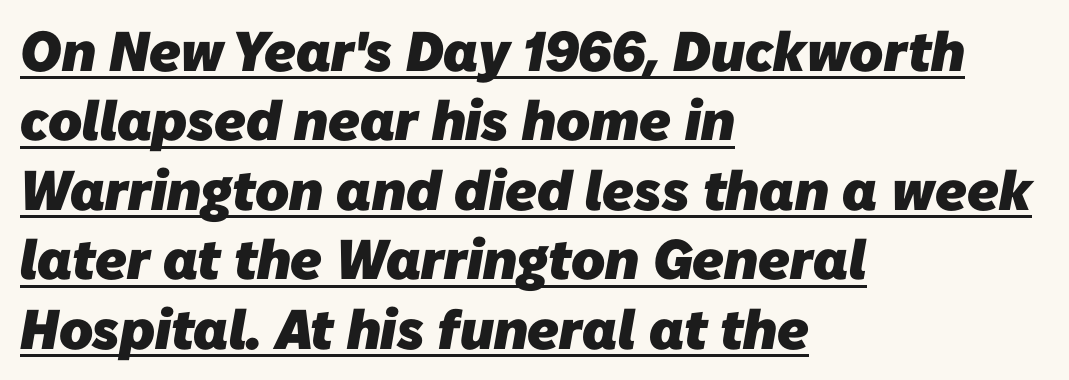
The image shows 56 px heavy sans-serif type; set left-aligned, line spacing 1.24x, normal letter spacing, underlined; low stroke contrast and a medium x-height.
